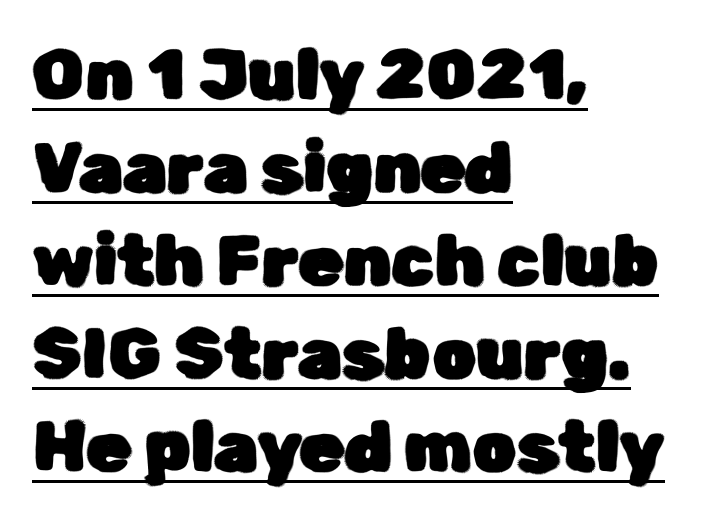
Interline gaps are of average width in this sample. Proportional: the letters do not fall into vertical columns. The letters sit at their default tracking, neither squeezed nor spread. Unlike italic type, these characters show no tilt at all. Each line starts at the same left margin while the right side varies. I'd call this a sans setting — the letters go barefoot.
